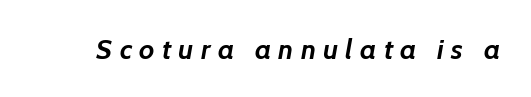
{"italic": "yes", "lean": "right", "slant_degrees": 7, "bold": "yes", "weight": "semibold", "width": "normal", "stroke_contrast": "low", "x_height": "medium", "monospaced": "no", "underline": "no", "letter_spacing": "wide", "letter_spacing_em": 0.26, "glyph_px": 28}
